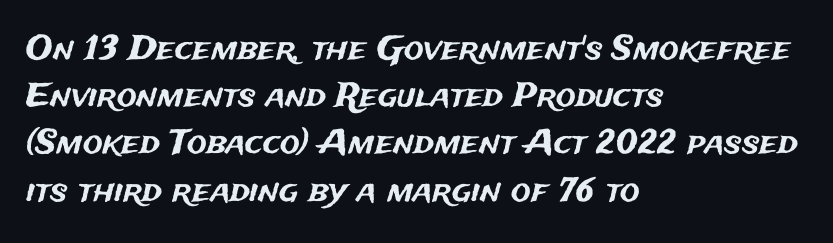
{"serif": "no", "width": "normal", "stroke_contrast": "medium", "x_height": "medium", "monospaced": "no", "underline": "no", "align": "left", "line_spacing": "normal", "line_spacing_ratio": 1.43, "letter_spacing": "normal", "letter_spacing_em": 0.0, "glyph_px": 33}
